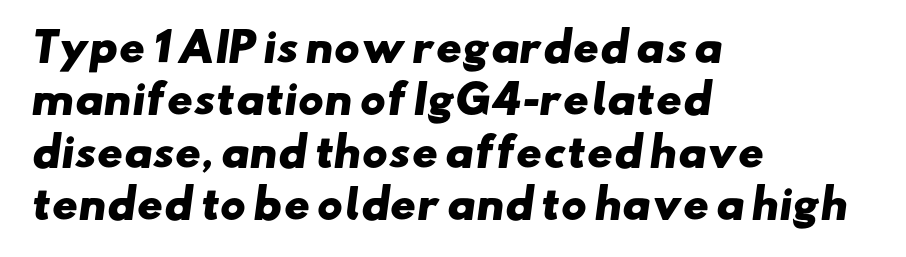
The face used here is a sans, in the tradition of grotesques and geometrics. Spacing verdict: proportional, widths tailored to each character. This block has exactly the height ordinary leading produces. Strokes here are thick enough to call this a true bold. Descenders are the only things crossing below the line.
